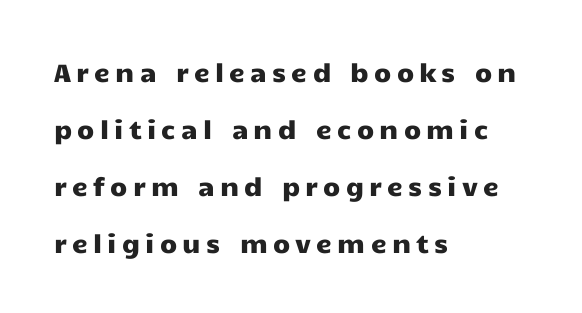
The image shows 25 px text type, upright; set left-aligned, loose line spacing (2.28x), unusually wide letter spacing (+0.21 em), not underlined.
